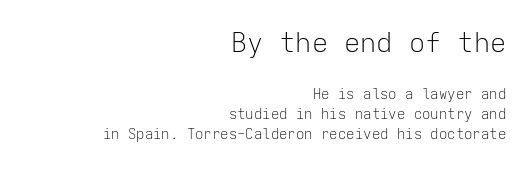
Q: Is the text bold? A: No.
Q: Is the text italic (slanted)? A: No, it is upright.
Q: Is the text underlined? A: No.
Q: How is the paragraph aligned? A: Right-aligned.
Q: Is the spacing between letters normal or unusually wide? A: Normal.
Q: Is the spacing between lines tight, normal or loose? A: Normal.
Q: Which block of text is set in a larger size, the first (top) or the second (bottom)? A: The first (top) one.
